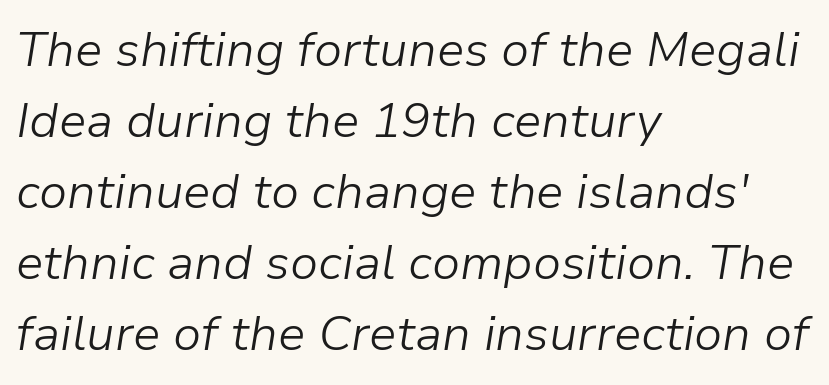
{"italic": "yes", "lean": "right", "slant_degrees": 9, "bold": "no", "weight": "light", "width": "normal", "stroke_contrast": "low", "x_height": "medium", "monospaced": "no", "underline": "no", "align": "left", "line_spacing": "normal", "line_spacing_ratio": 1.45, "letter_spacing": "normal", "letter_spacing_em": 0.0, "glyph_px": 49}
